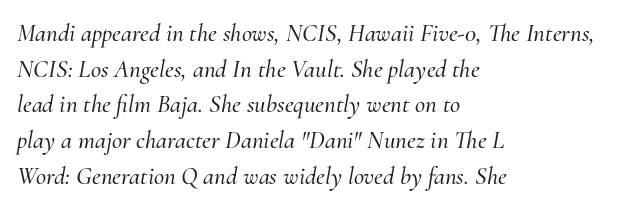
There's an unmistakable incline to the writing here. Plain, unruled lines of type. Vertically, the passage feels balanced, rows spaced as you'd expect. The face used here is rendered with its standard letterfit. In CSS terms this would be text-align: left.
